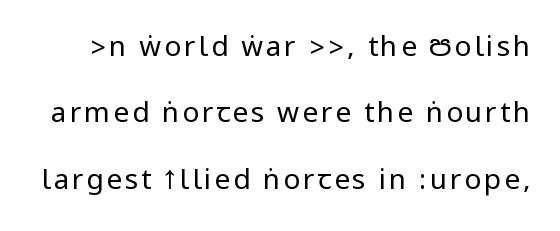
Q: Is the text bold? A: No.
Q: Is the text italic (slanted)? A: No, it is upright.
Q: Is the typeface a serif or a sans-serif typeface? A: Sans-serif.
Q: Is the text underlined? A: No.
Q: Is the spacing between lines tight, normal or loose? A: Loose.
Q: Width (condensed, normal, or wide)? A: Condensed.
Q: Stroke contrast? A: Low.
